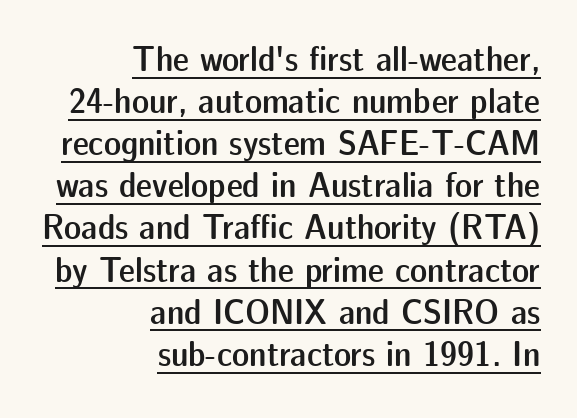
Q: Is the text bold? A: Semi-bold.
Q: Is the text italic (slanted)? A: No, it is upright.
Q: Is the typeface a serif or a sans-serif typeface? A: Sans-serif.
Q: Is the text underlined? A: Yes.
Q: How is the paragraph aligned? A: Right-aligned.
Q: Is the spacing between letters normal or unusually wide? A: Normal.
Q: Width (condensed, normal, or wide)? A: Normal.
Q: Stroke contrast? A: Low.
Q: x-height? A: Medium.
Q: Monospaced? A: No.
